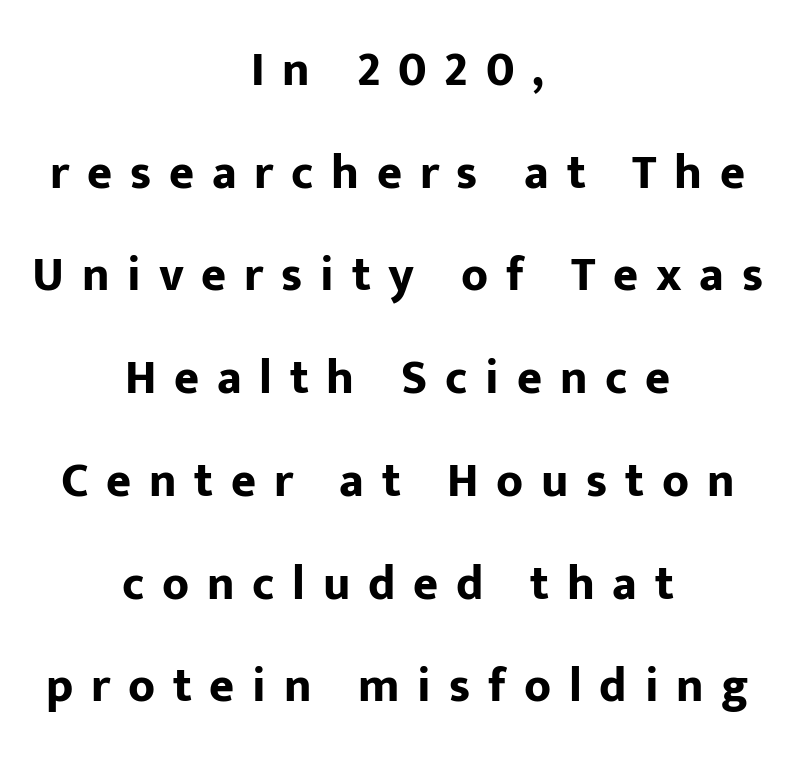
{"serif": "no", "italic": "no", "bold": "yes", "weight": "bold", "width": "normal", "stroke_contrast": "low", "x_height": "medium", "monospaced": "no", "underline": "no", "align": "center", "line_spacing": "loose", "line_spacing_ratio": 2.14, "letter_spacing": "wide", "letter_spacing_em": 0.37, "glyph_px": 48}
